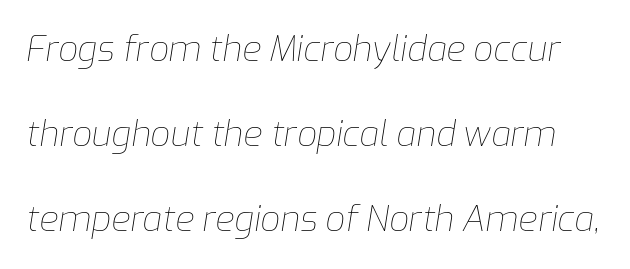
The image shows 35 px thin type, italic (leaning right); set loose line spacing (2.43x), normal letter spacing, not underlined; low stroke contrast and a medium x-height.
